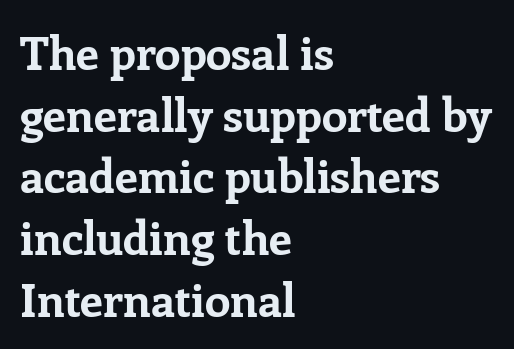
The image shows 46 px bold serif type, upright; set left-aligned, normal line spacing (1.34x), normal letter spacing, not underlined; low stroke contrast and a medium x-height.
